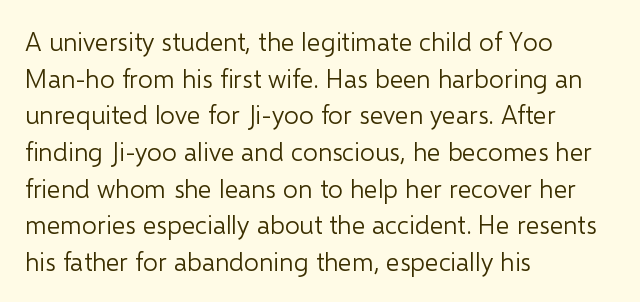
Q: Is the text bold? A: No.
Q: Is the text italic (slanted)? A: No, it is upright.
Q: Is the text underlined? A: No.
Q: How is the paragraph aligned? A: Left-aligned.
Q: Is the spacing between letters normal or unusually wide? A: Normal.
Q: Is the spacing between lines tight, normal or loose? A: Normal.
